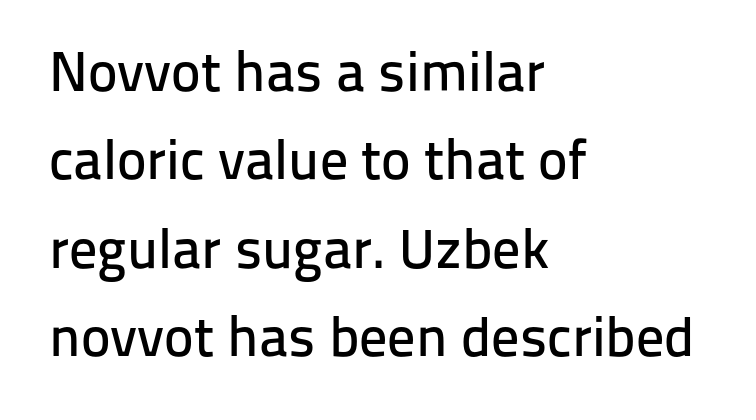
{"serif": "no", "italic": "no", "width": "normal", "stroke_contrast": "low", "x_height": "medium", "monospaced": "no", "underline": "no", "align": "left", "line_spacing": "normal", "line_spacing_ratio": 1.58, "letter_spacing": "normal", "letter_spacing_em": 0.0, "glyph_px": 56}
